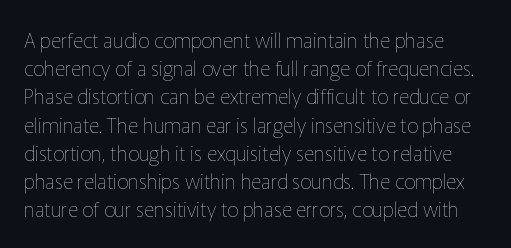
The image shows 20 px text type, upright; set normal line spacing (1.41x), normal letter spacing, not underlined.
